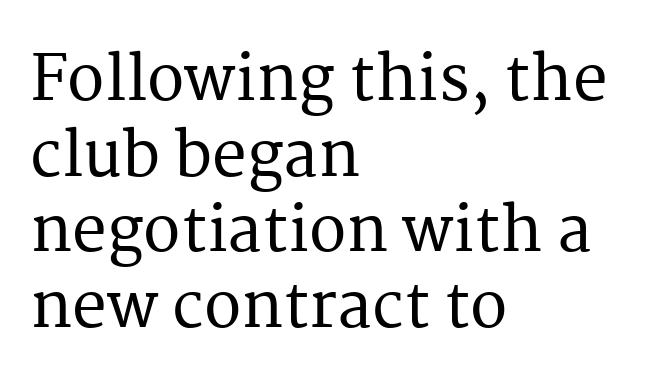
{"serif": "yes", "italic": "no", "width": "normal", "stroke_contrast": "medium", "x_height": "medium", "monospaced": "no", "underline": "no", "align": "left", "line_spacing_ratio": 1.22, "letter_spacing": "normal", "letter_spacing_em": 0.0, "glyph_px": 62}
